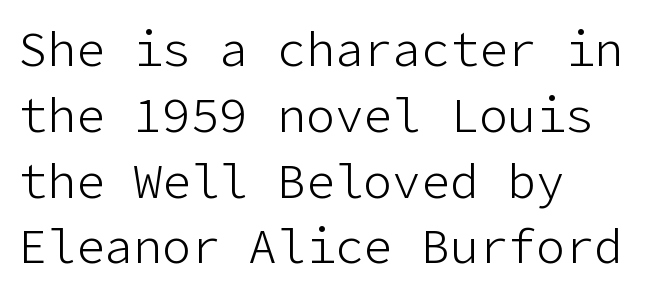
The image shows 48 px light sans-serif type, upright; set left-aligned, normal line spacing (1.37x), normal letter spacing, not underlined; low stroke contrast and a medium x-height.
